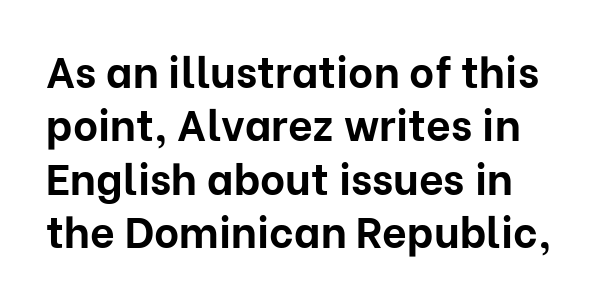
Q: Is the text bold? A: Yes.
Q: Is the text italic (slanted)? A: No, it is upright.
Q: Is the typeface a serif or a sans-serif typeface? A: Sans-serif.
Q: Is the text underlined? A: No.
Q: Is the spacing between letters normal or unusually wide? A: Normal.
Q: Width (condensed, normal, or wide)? A: Normal.
Q: Stroke contrast? A: Low.
Q: x-height? A: Medium.
Q: Monospaced? A: No.
